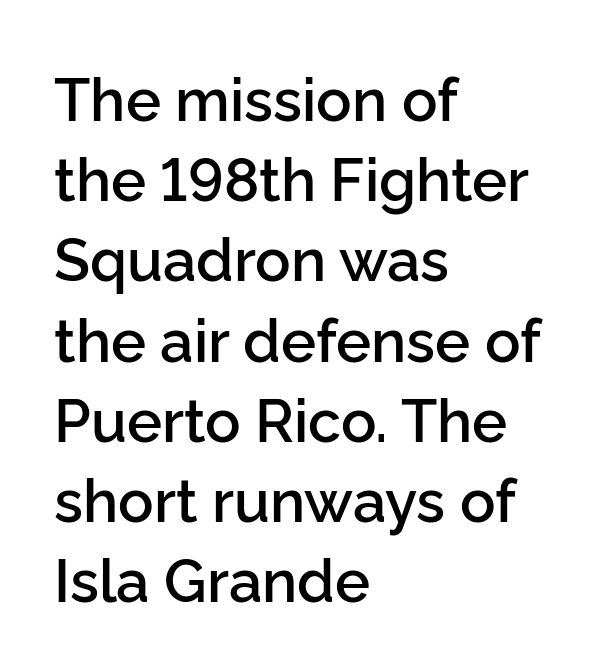
Q: Is the text bold? A: Semi-bold.
Q: Is the text italic (slanted)? A: No, it is upright.
Q: Is the typeface a serif or a sans-serif typeface? A: Sans-serif.
Q: Is the text underlined? A: No.
Q: How is the paragraph aligned? A: Left-aligned.
Q: Is the spacing between letters normal or unusually wide? A: Normal.
Q: Is the spacing between lines tight, normal or loose? A: Normal.
Q: Width (condensed, normal, or wide)? A: Normal.
Q: Stroke contrast? A: Low.
Q: x-height? A: Medium.
Q: Monospaced? A: No.
